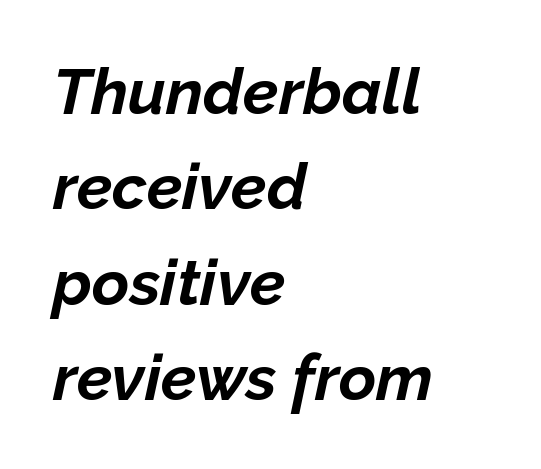
Q: Is the text bold? A: Yes.
Q: Is the text italic (slanted)? A: Yes, it leans right by about 12 degrees.
Q: Is the text underlined? A: No.
Q: How is the paragraph aligned? A: Left-aligned.
Q: Is the spacing between letters normal or unusually wide? A: Normal.
Q: Is the spacing between lines tight, normal or loose? A: Normal.
Q: Width (condensed, normal, or wide)? A: Normal.
Q: Stroke contrast? A: Low.
Q: x-height? A: Medium.
Q: Monospaced? A: No.
